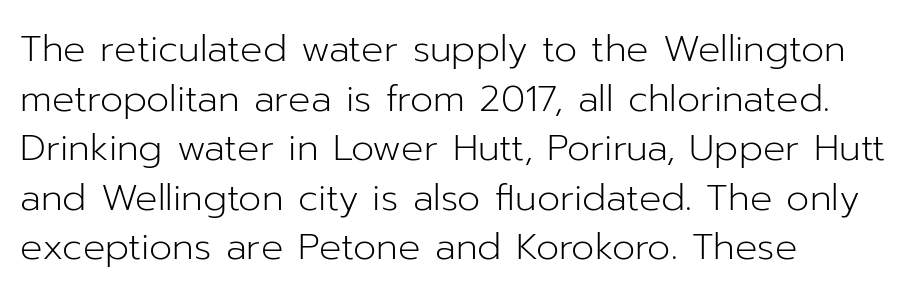
Serifs: no, the terminals of the letterforms are clean. If you drew a line through each stem, it would be perfectly vertical. Each line starts at the same left margin while the right side varies. Successive baselines arrive at the customary interval. The passage shown is typed in a proportional face where columns would drift. Between one letter and the next there's only the usual sliver of space.
